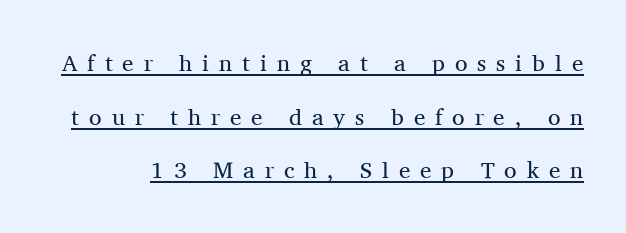
{"italic": "no", "bold": "no", "underline": "yes", "line_spacing": "loose", "line_spacing_ratio": 2.33, "letter_spacing": "wide", "letter_spacing_em": 0.43, "glyph_px": 23}
